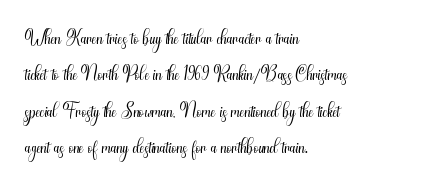
The image shows 28 px light, condensed sans-serif type; set left-aligned, normal line spacing (1.3x), normal letter spacing, not underlined; medium stroke contrast and a small x-height.
